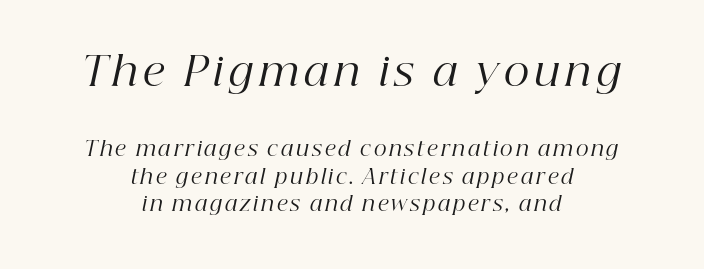
Character widths vary here, with narrow letters taking less room than wide ones. The passage shown begins with its larger block and ends with its smaller one. Normally led — the rows are evenly, conventionally spaced. Font category for this specimen: serif. The rendering applies a slant to the glyphs. The setting favours the middle, as headings and verse often do.
